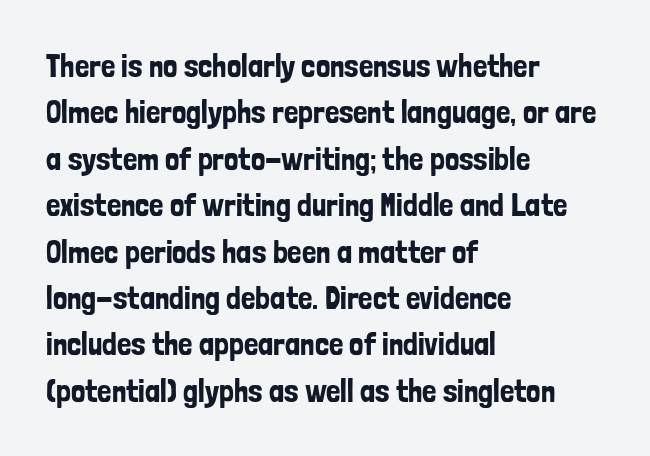
Anything drawn beneath the words? Only blank space. No italicization has been applied; the sample stays upright. The passage is arranged the way most books set body copy — flush left. The rendering shows plain stroke endings on the letterforms — a sans-serif design. Character widths vary here, with narrow letters taking less room than wide ones.
